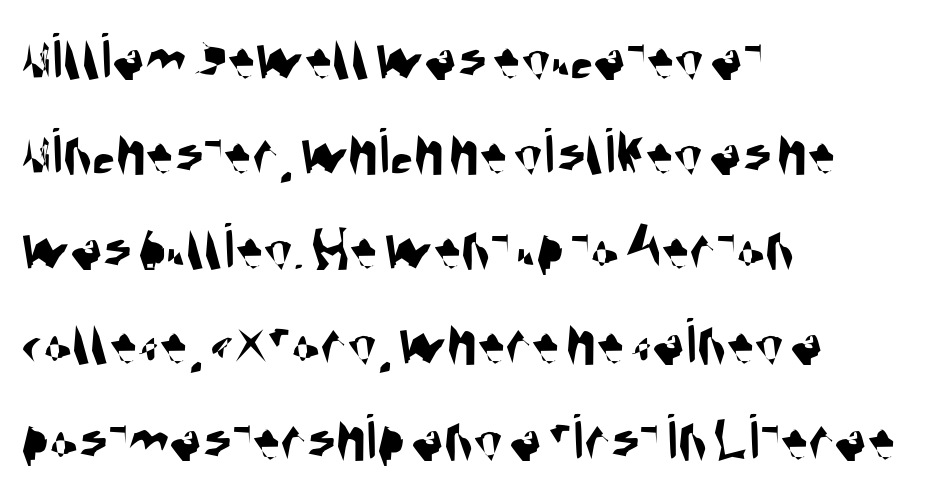
The image shows 67 px condensed sans-serif type; set left-aligned, normal line spacing (1.42x), normal letter spacing, not underlined; medium stroke contrast and a large x-height.
